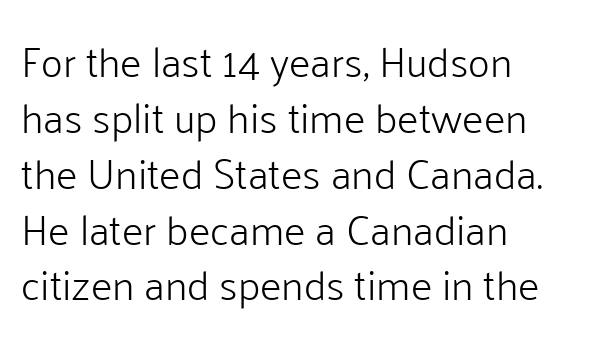
There is no visible air inserted between adjacent glyphs. Unlike italic type, these characters show no tilt at all. The rendering shows plain stroke endings on the letterforms — a sans-serif design. Reading down the block, your eye returns to a fixed left position each line.
